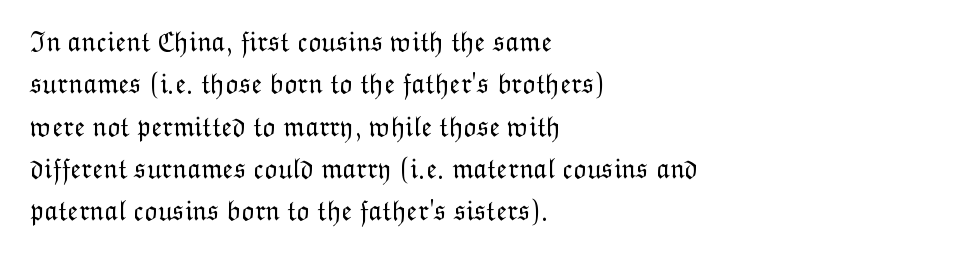
The image shows 28 px light type, upright; set left-aligned, normal line spacing (1.51x), normal letter spacing, not underlined; low stroke contrast and a medium x-height.
